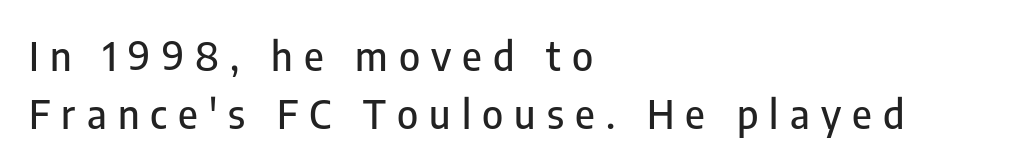
Q: Is the text italic (slanted)? A: No, it is upright.
Q: Is the typeface a serif or a sans-serif typeface? A: Sans-serif.
Q: Is the text underlined? A: No.
Q: How is the paragraph aligned? A: Left-aligned.
Q: Is the spacing between letters normal or unusually wide? A: Unusually wide.
Q: Is the spacing between lines tight, normal or loose? A: Normal.
Q: Width (condensed, normal, or wide)? A: Condensed.
Q: Stroke contrast? A: Low.
Q: x-height? A: Medium.
Q: Monospaced? A: No.
